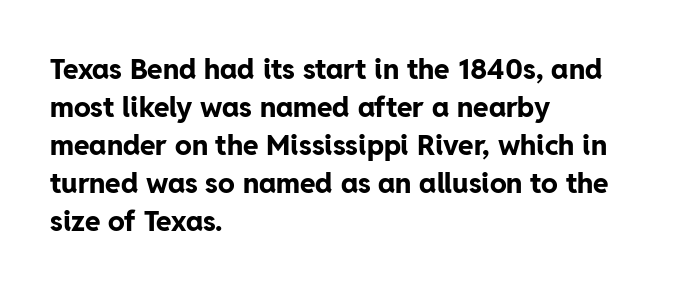
Q: Is the text bold? A: Yes.
Q: Is the text italic (slanted)? A: No, it is upright.
Q: Is the typeface a serif or a sans-serif typeface? A: Sans-serif.
Q: Is the text underlined? A: No.
Q: How is the paragraph aligned? A: Left-aligned.
Q: Is the spacing between letters normal or unusually wide? A: Normal.
Q: Is the spacing between lines tight, normal or loose? A: Normal.
Q: Width (condensed, normal, or wide)? A: Normal.
Q: Stroke contrast? A: Low.
Q: x-height? A: Medium.
Q: Monospaced? A: No.
